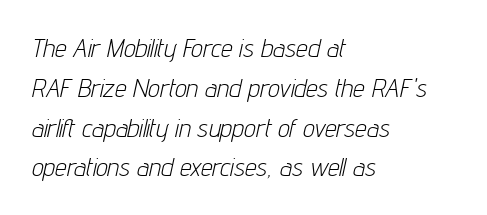
Left-aligned paragraph, ragged on the right. The rendering keeps characters at their native spacing. The font's italic variant was chosen for this text. The block of text has a typical density, with ordinary space between rows.
